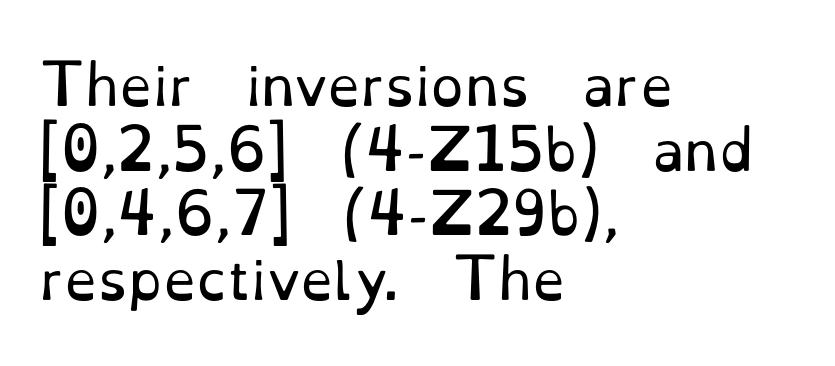
Q: Is the text bold? A: No.
Q: Is the text italic (slanted)? A: No, it is upright.
Q: Is the typeface a serif or a sans-serif typeface? A: Sans-serif.
Q: Is the text underlined? A: No.
Q: How is the paragraph aligned? A: Left-aligned.
Q: Is the spacing between letters normal or unusually wide? A: Normal.
Q: Width (condensed, normal, or wide)? A: Normal.
Q: Stroke contrast? A: Low.
Q: x-height? A: Small.
Q: Monospaced? A: No.
